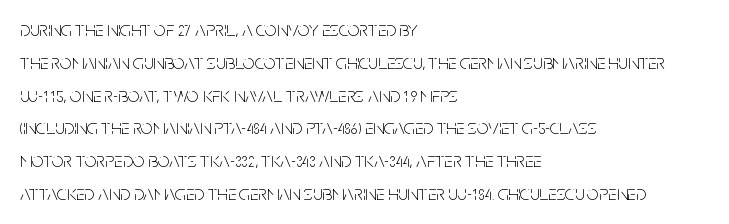
Upright lettering throughout. The rows are spaced the way most documents space them. These lines stack with their left ends in a neat column. The space beneath each line is pristine and unruled. This sample uses plain, unmodified letter spacing. Stem width sits at or under what a default text font uses.
